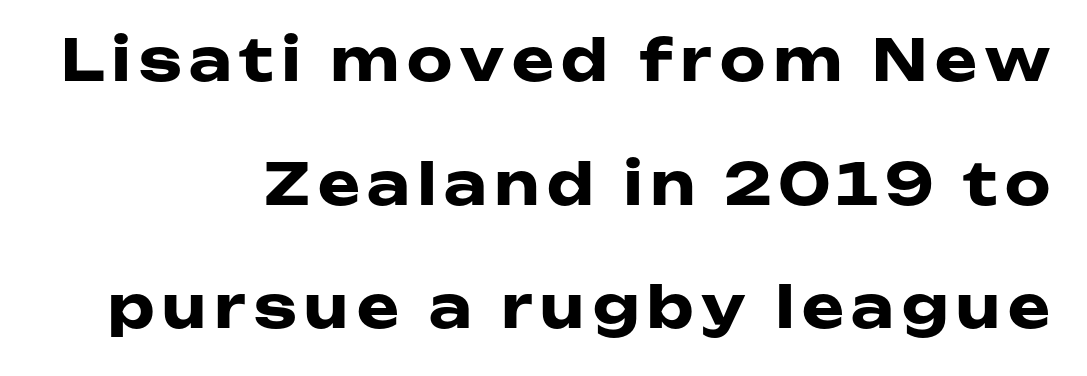
The strokes are fattened all the way to bold. Quick note: underline off. The rendering uses natural spacing where letterforms have individual widths. Compared with typical paragraphs, the rows here are farther apart. The rendering shows plain stroke endings on the letterforms — a sans-serif design.
